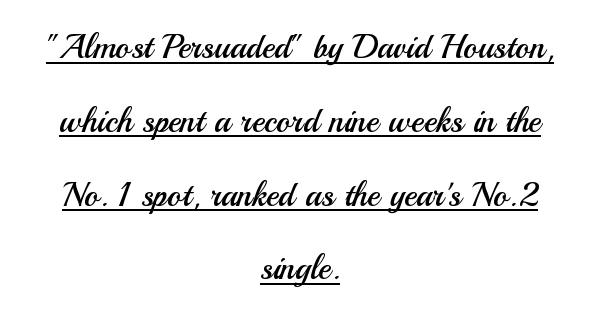
Q: Is the text bold? A: No.
Q: Is the text italic (slanted)? A: Yes.
Q: Is the typeface a serif or a sans-serif typeface? A: Sans-serif.
Q: Is the text underlined? A: Yes.
Q: How is the paragraph aligned? A: Centered.
Q: Is the spacing between letters normal or unusually wide? A: Normal.
Q: Is the spacing between lines tight, normal or loose? A: Loose.
Q: Width (condensed, normal, or wide)? A: Normal.
Q: Stroke contrast? A: Medium.
Q: x-height? A: Small.
Q: Monospaced? A: No.
